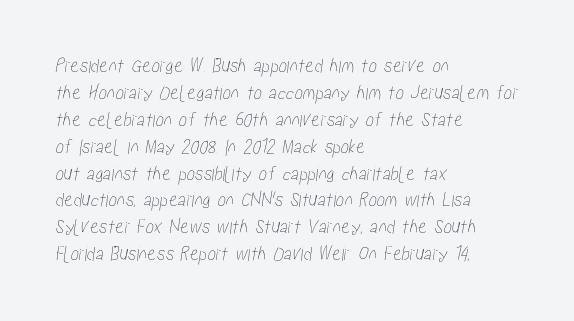
Between one letter and the next there's only the usual sliver of space. Nobody drew a line under any word here. One glance says typical: line gaps are just what's usual. This rendering uses left alignment, leaving the right contour irregular.
